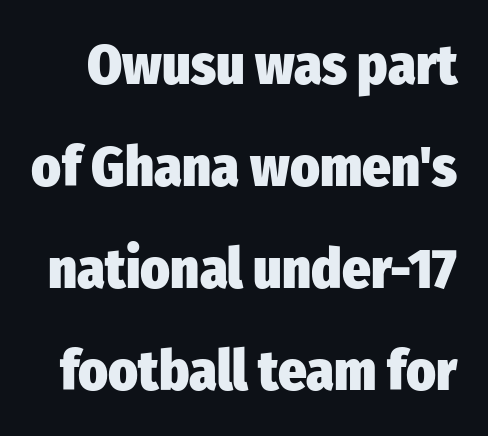
Q: Is the text bold? A: Yes.
Q: Is the text italic (slanted)? A: No, it is upright.
Q: Is the typeface a serif or a sans-serif typeface? A: Sans-serif.
Q: Is the text underlined? A: No.
Q: Is the spacing between letters normal or unusually wide? A: Normal.
Q: Width (condensed, normal, or wide)? A: Condensed.
Q: Stroke contrast? A: Low.
Q: x-height? A: Medium.
Q: Monospaced? A: No.
